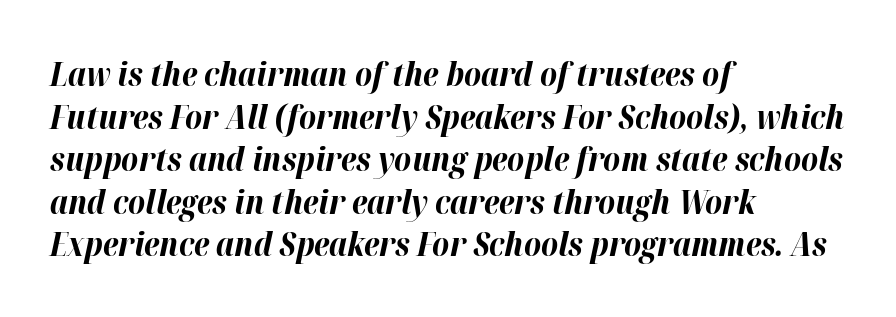
Q: Is the text bold? A: Yes.
Q: Is the text italic (slanted)? A: Yes, it leans right by about 12 degrees.
Q: Is the text underlined? A: No.
Q: How is the paragraph aligned? A: Left-aligned.
Q: Is the spacing between letters normal or unusually wide? A: Normal.
Q: Is the spacing between lines tight, normal or loose? A: Normal.
Q: Width (condensed, normal, or wide)? A: Normal.
Q: Stroke contrast? A: High.
Q: x-height? A: Medium.
Q: Monospaced? A: No.
